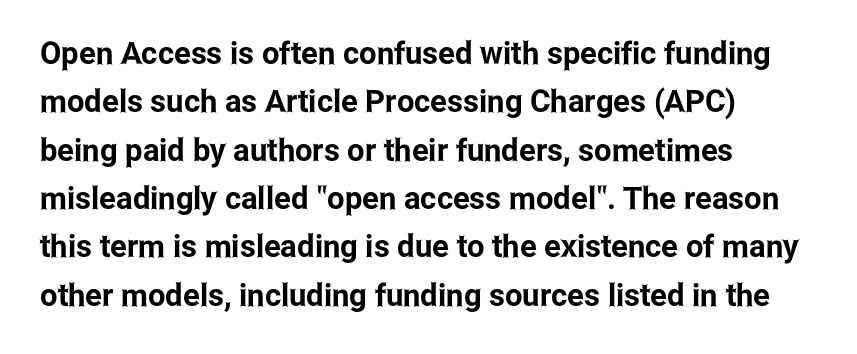
The image shows 31 px condensed sans-serif type, upright; set left-aligned, normal line spacing (1.56x), normal letter spacing, not underlined; low stroke contrast and a medium x-height.
